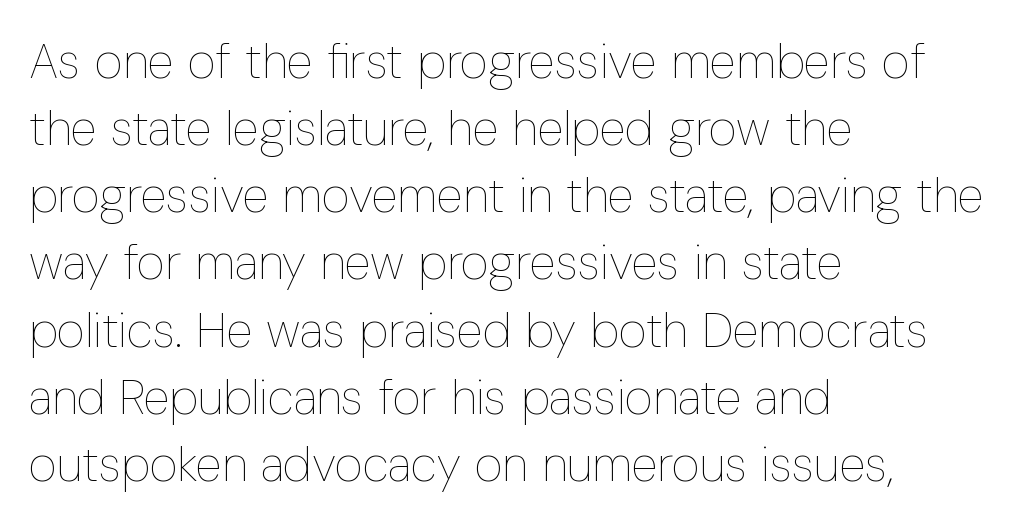
{"italic": "no", "bold": "no", "weight": "thin", "width": "condensed", "stroke_contrast": "low", "x_height": "medium", "monospaced": "no", "underline": "no", "align": "left", "line_spacing": "normal", "line_spacing_ratio": 1.37, "letter_spacing": "normal", "letter_spacing_em": 0.0, "glyph_px": 49}
